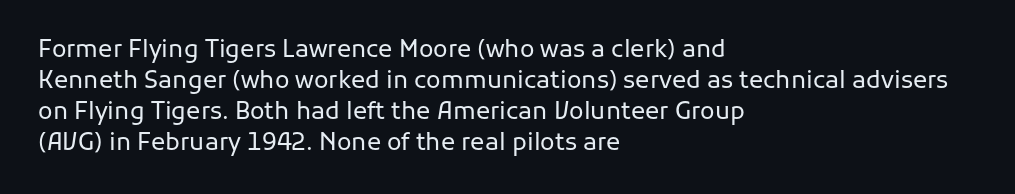
The image shows 24 px text type, upright; set left-aligned, normal line spacing (1.29x), normal letter spacing, not underlined.
